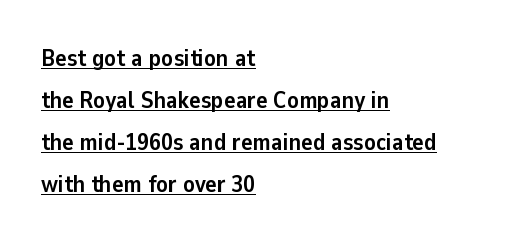
The image shows 24 px bold type, upright; set left-aligned, line spacing 1.75x, normal letter spacing, underlined.
